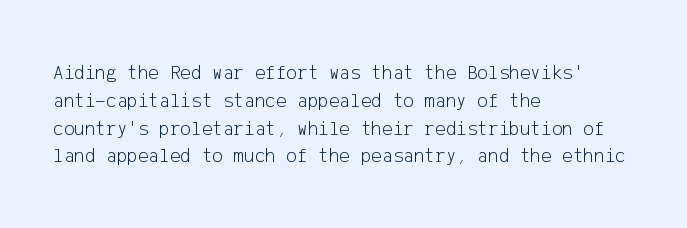
Q: Is the text bold? A: No.
Q: Is the text italic (slanted)? A: No, it is upright.
Q: Is the text underlined? A: No.
Q: How is the paragraph aligned? A: Left-aligned.
Q: Is the spacing between letters normal or unusually wide? A: Normal.
Q: Is the spacing between lines tight, normal or loose? A: Normal.
